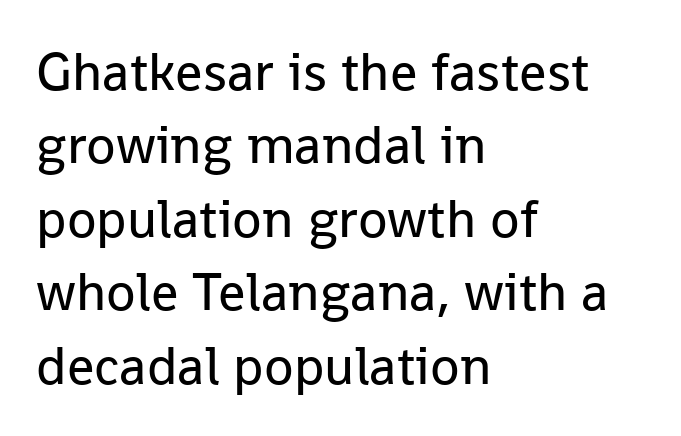
Q: Is the text bold? A: No.
Q: Is the text italic (slanted)? A: No, it is upright.
Q: Is the typeface a serif or a sans-serif typeface? A: Sans-serif.
Q: Is the text underlined? A: No.
Q: How is the paragraph aligned? A: Left-aligned.
Q: Is the spacing between letters normal or unusually wide? A: Normal.
Q: Is the spacing between lines tight, normal or loose? A: Normal.
Q: Width (condensed, normal, or wide)? A: Normal.
Q: Stroke contrast? A: Low.
Q: x-height? A: Medium.
Q: Monospaced? A: No.
